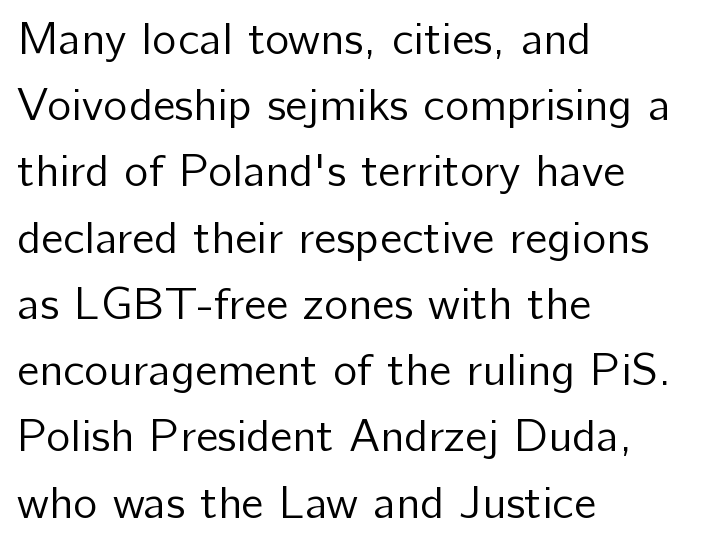
Q: Is the text bold? A: No.
Q: Is the text italic (slanted)? A: No, it is upright.
Q: Is the typeface a serif or a sans-serif typeface? A: Sans-serif.
Q: Is the text underlined? A: No.
Q: How is the paragraph aligned? A: Left-aligned.
Q: Is the spacing between letters normal or unusually wide? A: Normal.
Q: Is the spacing between lines tight, normal or loose? A: Normal.
Q: Width (condensed, normal, or wide)? A: Normal.
Q: Stroke contrast? A: Low.
Q: x-height? A: Medium.
Q: Monospaced? A: No.
